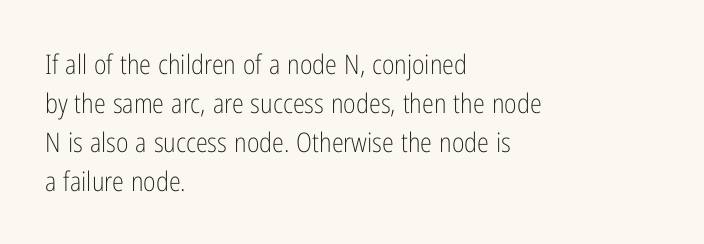
{"italic": "no", "bold": "no", "underline": "no", "align": "left", "line_spacing": "normal", "line_spacing_ratio": 1.44, "letter_spacing": "normal", "letter_spacing_em": 0.0, "glyph_px": 27}
